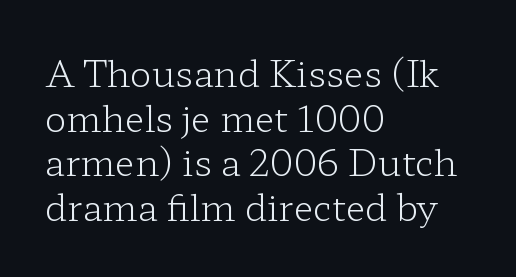
{"serif": "yes", "italic": "no", "bold": "no", "weight": "light", "width": "wide", "stroke_contrast": "low", "x_height": "medium", "monospaced": "no", "underline": "no", "align": "left", "line_spacing_ratio": 1.24, "letter_spacing": "normal", "letter_spacing_em": 0.0, "glyph_px": 36}
